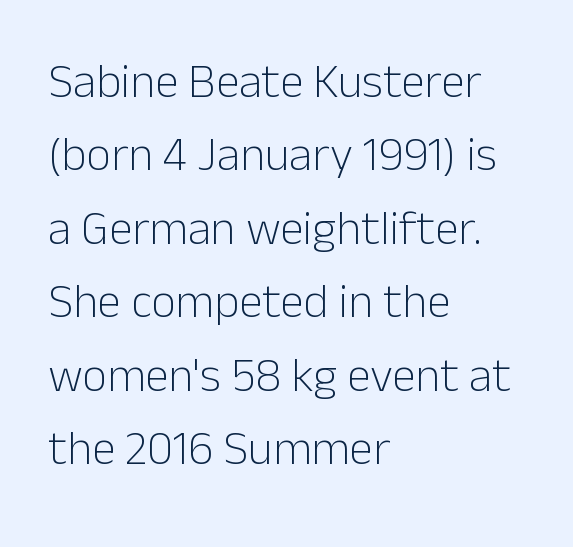
Q: Is the text bold? A: No.
Q: Is the text italic (slanted)? A: No, it is upright.
Q: Is the typeface a serif or a sans-serif typeface? A: Sans-serif.
Q: Is the text underlined? A: No.
Q: How is the paragraph aligned? A: Left-aligned.
Q: Is the spacing between letters normal or unusually wide? A: Normal.
Q: Is the spacing between lines tight, normal or loose? A: Normal.
Q: Width (condensed, normal, or wide)? A: Normal.
Q: Stroke contrast? A: Low.
Q: x-height? A: Medium.
Q: Monospaced? A: No.
